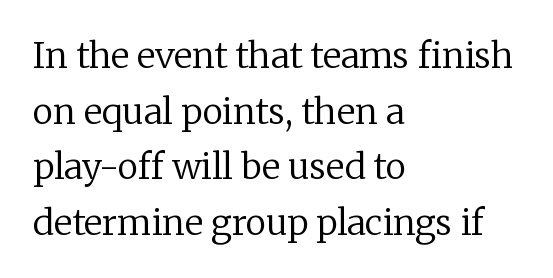
Q: Is the text bold? A: No.
Q: Is the text italic (slanted)? A: No, it is upright.
Q: Is the typeface a serif or a sans-serif typeface? A: Serif.
Q: Is the text underlined? A: No.
Q: How is the paragraph aligned? A: Left-aligned.
Q: Is the spacing between letters normal or unusually wide? A: Normal.
Q: Is the spacing between lines tight, normal or loose? A: Normal.
Q: Width (condensed, normal, or wide)? A: Normal.
Q: Stroke contrast? A: Low.
Q: x-height? A: Medium.
Q: Monospaced? A: No.
